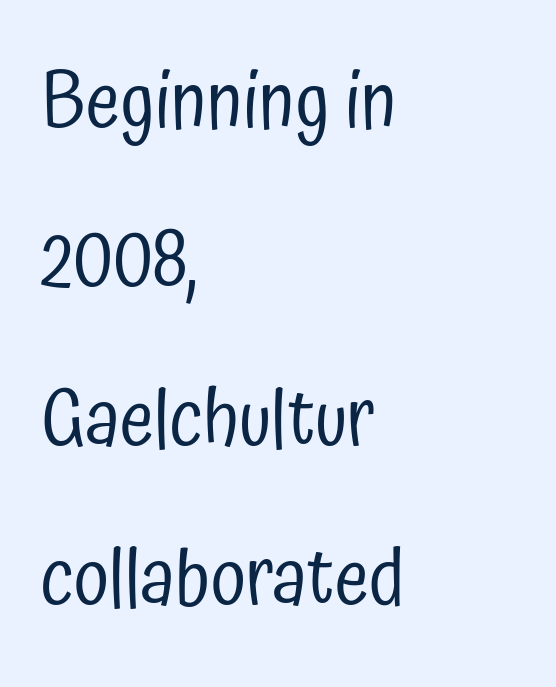
The image shows 78 px regular-weight, condensed sans-serif type, upright; set left-aligned, loose line spacing (2.04x), normal letter spacing, not underlined; low stroke contrast and a medium x-height.
